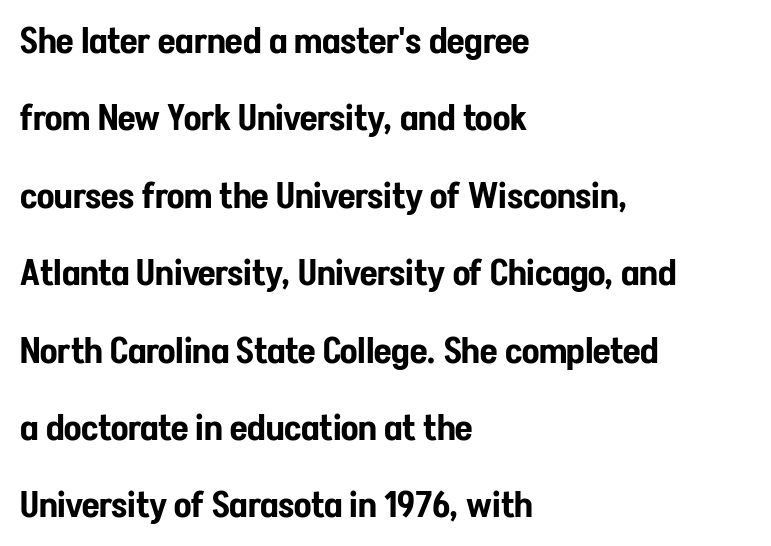
Honestly, the rows look like they've been pulled way apart. Descenders are the only things crossing below the line. What stands out about the letter spacing? Nothing — it is the standard amount. The characters display no serif detailing; their extremities are plain. The paragraph has a hard left edge and a soft right edge. These lines are rendered in a variable-pitch font.
